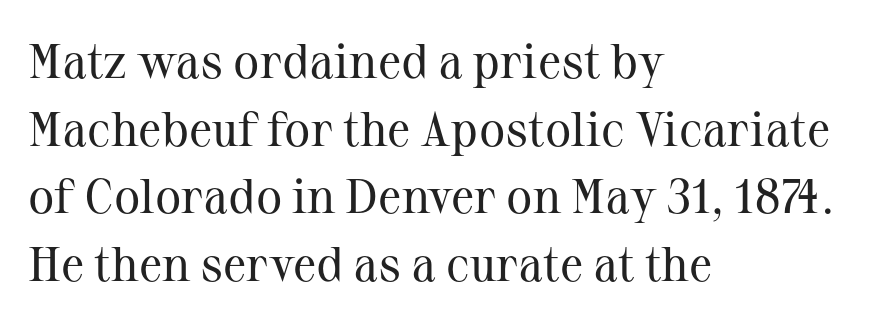
{"serif": "yes", "italic": "no", "bold": "no", "weight": "regular", "width": "normal", "stroke_contrast": "medium", "x_height": "medium", "monospaced": "no", "underline": "no", "align": "left", "line_spacing": "normal", "line_spacing_ratio": 1.38, "letter_spacing": "normal", "letter_spacing_em": 0.0, "glyph_px": 49}
